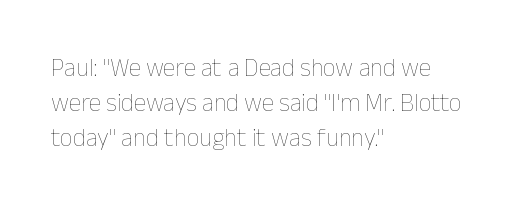
The image shows 25 px text type, upright; set left-aligned, normal line spacing (1.4x), normal letter spacing, not underlined.
